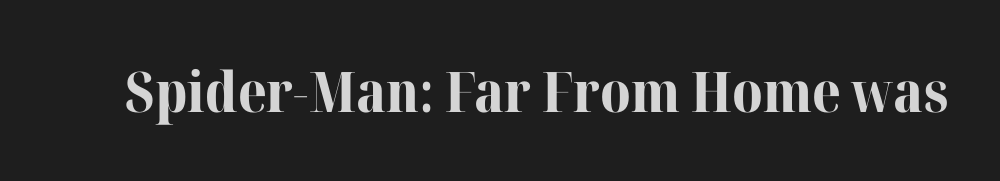
Q: Is the text bold? A: Yes.
Q: Is the text italic (slanted)? A: No, it is upright.
Q: Is the typeface a serif or a sans-serif typeface? A: Serif.
Q: Is the text underlined? A: No.
Q: Is the spacing between letters normal or unusually wide? A: Normal.
Q: Width (condensed, normal, or wide)? A: Normal.
Q: Stroke contrast? A: High.
Q: x-height? A: Medium.
Q: Monospaced? A: No.
